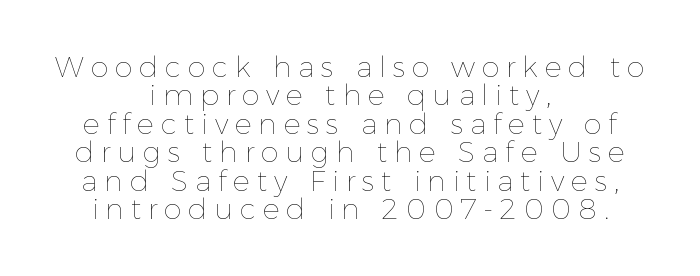
Q: Is the text bold? A: No.
Q: Is the text italic (slanted)? A: No, it is upright.
Q: Is the text underlined? A: No.
Q: How is the paragraph aligned? A: Centered.
Q: Is the spacing between letters normal or unusually wide? A: Unusually wide.
Q: Is the spacing between lines tight, normal or loose? A: Tight.
Q: Width (condensed, normal, or wide)? A: Normal.
Q: x-height? A: Medium.
Q: Monospaced? A: No.
